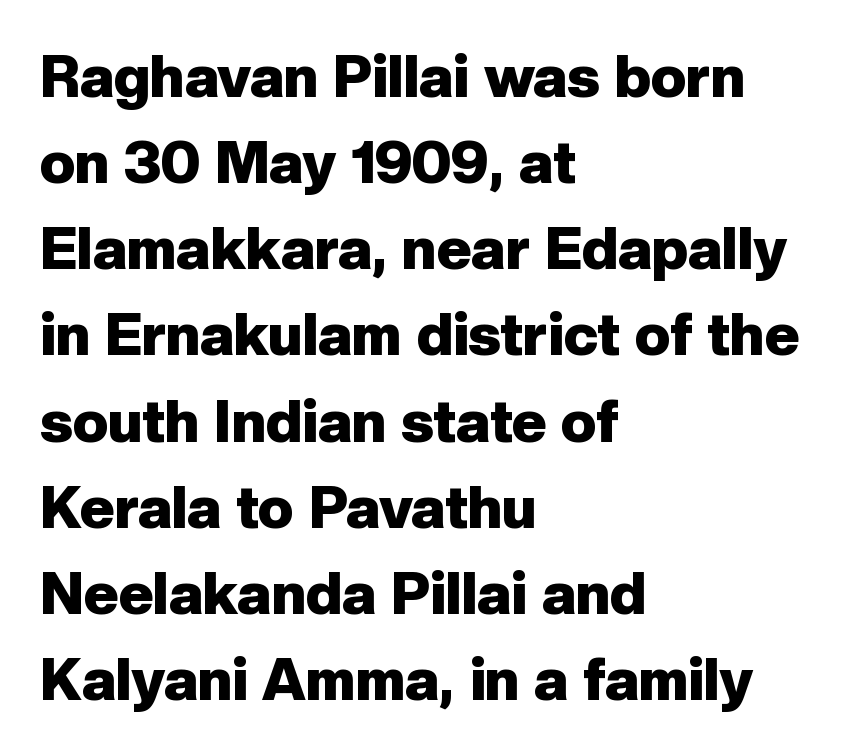
Q: Is the text bold? A: Yes.
Q: Is the text italic (slanted)? A: No, it is upright.
Q: Is the typeface a serif or a sans-serif typeface? A: Sans-serif.
Q: Is the text underlined? A: No.
Q: How is the paragraph aligned? A: Left-aligned.
Q: Is the spacing between letters normal or unusually wide? A: Normal.
Q: Is the spacing between lines tight, normal or loose? A: Normal.
Q: Width (condensed, normal, or wide)? A: Normal.
Q: Stroke contrast? A: Low.
Q: x-height? A: Medium.
Q: Monospaced? A: No.
